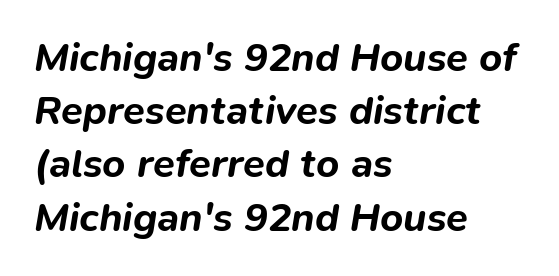
You could call the tracking neutral — neither tight nor loose. The characters look thick and weighty, a clear bold. Letters rest on an invisible, unmarked baseline. Proportional: the letters do not fall into vertical columns. Style check: oblique. One glance says typical: line gaps are just what's usual.
